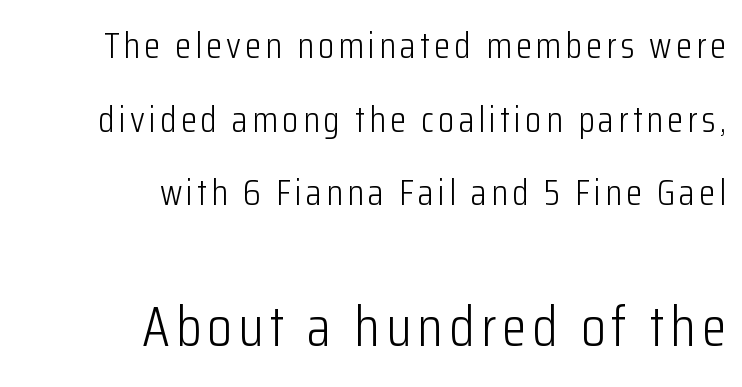
Q: Is the text bold? A: No.
Q: Is the text italic (slanted)? A: No, it is upright.
Q: Is the typeface a serif or a sans-serif typeface? A: Sans-serif.
Q: Is the text underlined? A: No.
Q: How is the paragraph aligned? A: Right-aligned.
Q: Is the spacing between lines tight, normal or loose? A: Loose.
Q: Which block of text is set in a larger size, the first (top) or the second (bottom)? A: The second (bottom) one.
Q: Width (condensed, normal, or wide)? A: Condensed.
Q: Stroke contrast? A: Low.
Q: x-height? A: Medium.
Q: Monospaced? A: No.
